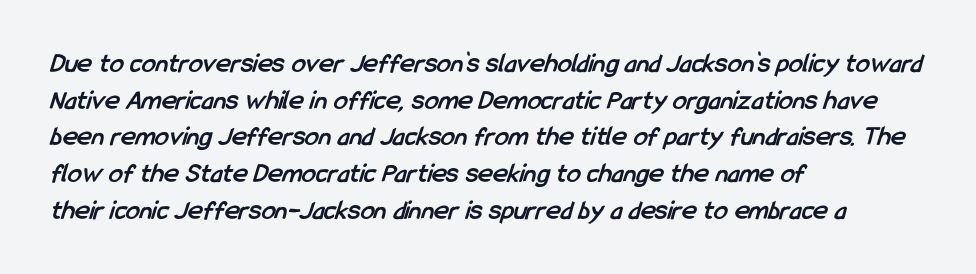
Spacing between characters is what you'd get straight out of the box. The glyphs are unaccompanied by any horizontal stroke below them. In terms of letterform style, serifs are entirely absent. Where is the straight margin? On the left. Varying glyph widths throughout — classic text-font behaviour.
